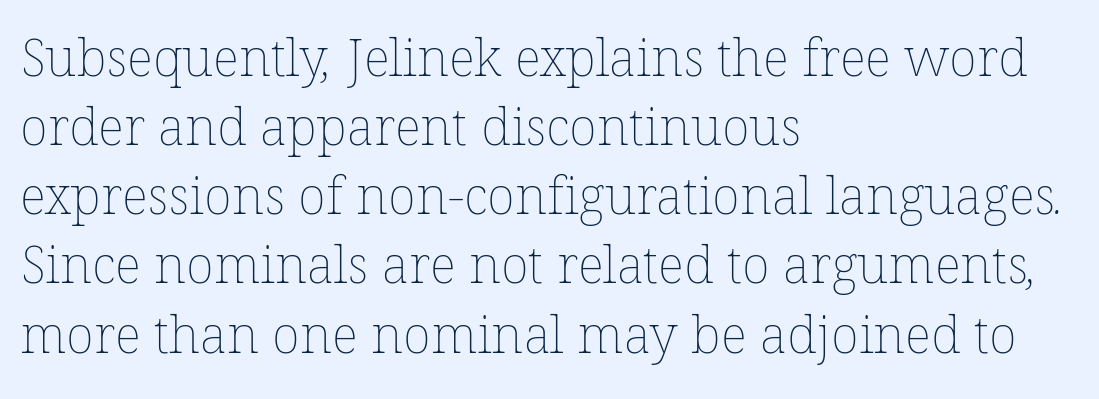
Typeset ragged right — the left edge is the straight one. The passage shown is not underscored anywhere. Summary of weight: not heavy and not bold. Here the designer chose a conventional face with non-uniform glyph widths.
